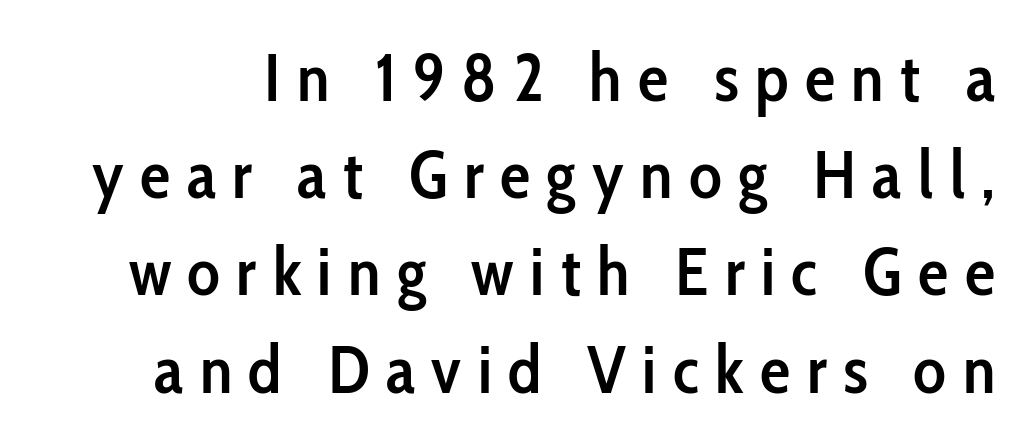
Q: Is the text bold? A: Semi-bold.
Q: Is the text italic (slanted)? A: No, it is upright.
Q: Is the typeface a serif or a sans-serif typeface? A: Sans-serif.
Q: Is the text underlined? A: No.
Q: Is the spacing between letters normal or unusually wide? A: Unusually wide.
Q: Is the spacing between lines tight, normal or loose? A: Normal.
Q: Width (condensed, normal, or wide)? A: Condensed.
Q: Stroke contrast? A: Low.
Q: x-height? A: Medium.
Q: Monospaced? A: No.
